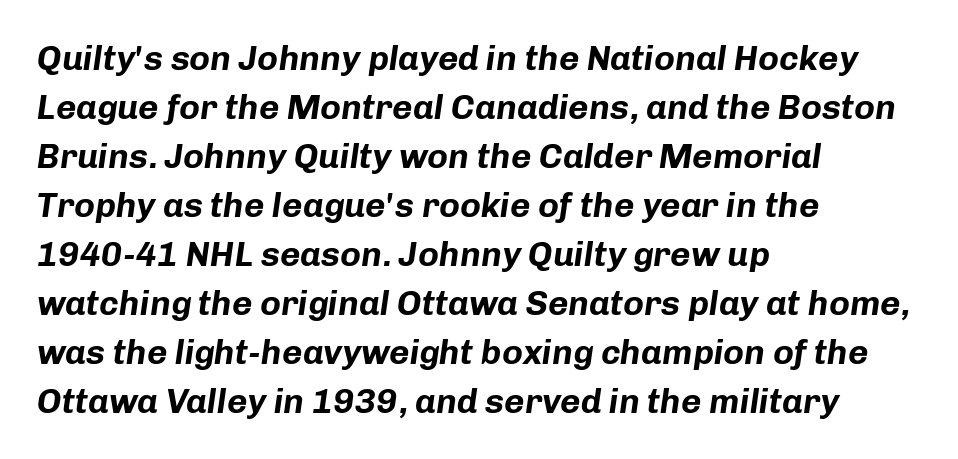
{"italic": "yes", "lean": "right", "slant_degrees": 8, "bold": "yes", "weight": "bold", "width": "normal", "stroke_contrast": "low", "x_height": "medium", "monospaced": "no", "underline": "no", "align": "left", "line_spacing": "normal", "line_spacing_ratio": 1.4, "letter_spacing": "normal", "letter_spacing_em": 0.0, "glyph_px": 35}
